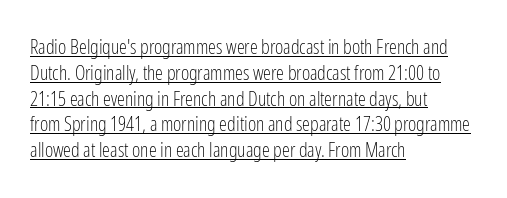
Casual observation: everything's shoved over to the left. Descenders here cross a horizontal rule under the line. This is the regular roman posture of the typeface. The letterforms sit shoulder to shoulder at normal distance.
